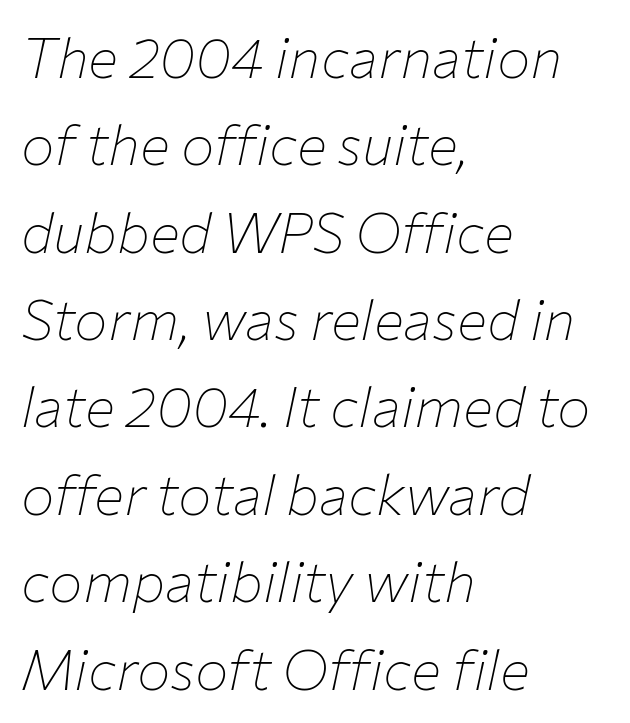
Descenders are the only things crossing below the line. The letters advance in unequal steps, a hallmark of proportional type. The axis of the letterforms is tilted away from vertical. The lines in this sample share a left origin and differ only in where they stop. This block has exactly the height ordinary leading produces. A quiet, ordinary-to-light weight characterises the typeface.
